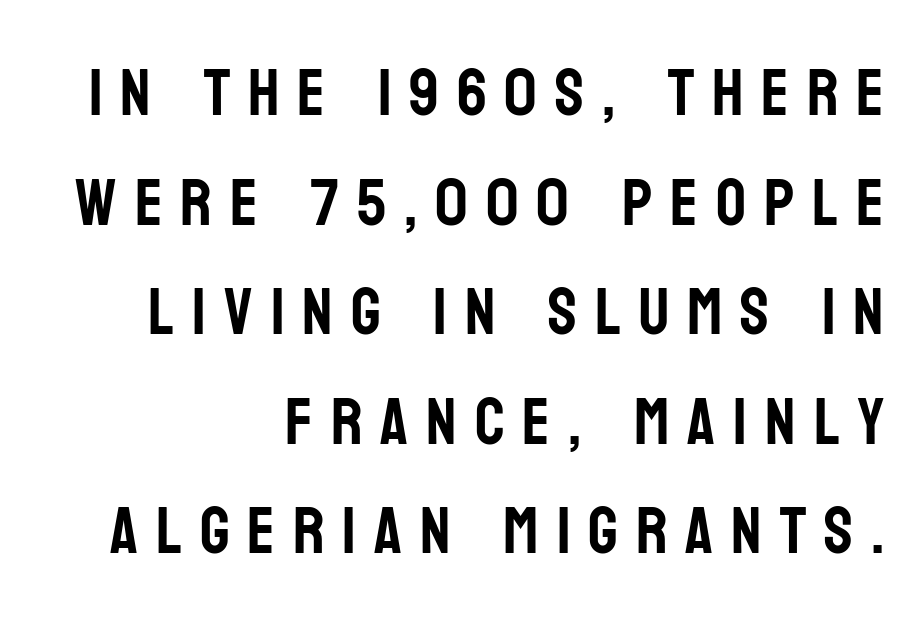
Q: Is the text italic (slanted)? A: No, it is upright.
Q: Is the typeface a serif or a sans-serif typeface? A: Sans-serif.
Q: Is the text underlined? A: No.
Q: How is the paragraph aligned? A: Right-aligned.
Q: Is the spacing between letters normal or unusually wide? A: Unusually wide.
Q: Is the spacing between lines tight, normal or loose? A: Normal.
Q: Width (condensed, normal, or wide)? A: Condensed.
Q: Stroke contrast? A: Low.
Q: x-height? A: Large.
Q: Monospaced? A: No.
